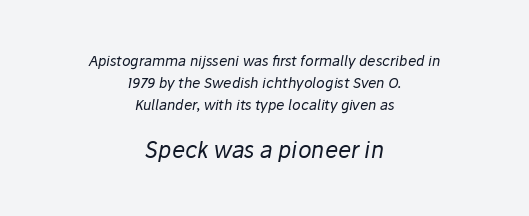
Underline: absent. Honestly, the letter spacing is just normal — you wouldn't notice it. Typesetter's note — lower block bumped up in size, upper block left smaller. Caption: face not bold, strokes unweighted.
